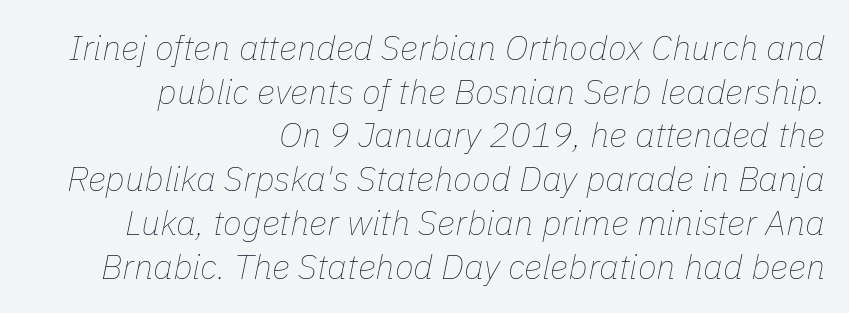
Students, observe: this is what conventionally led text looks like. Is the letter spacing exaggerated? No — it looks like the ordinary default. The characters are drawn with everyday or finer stroke widths. It's the slanting kind of type. The face used here is proportionally spaced, like ordinary book or web type. Words float on clear page, feet unadorned.
